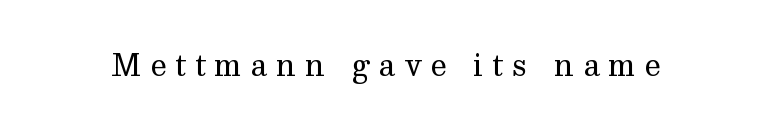
Q: Is the text bold? A: No.
Q: Is the text italic (slanted)? A: No, it is upright.
Q: Is the typeface a serif or a sans-serif typeface? A: Serif.
Q: Is the text underlined? A: No.
Q: Is the spacing between letters normal or unusually wide? A: Unusually wide.
Q: Width (condensed, normal, or wide)? A: Normal.
Q: Stroke contrast? A: Medium.
Q: x-height? A: Medium.
Q: Monospaced? A: No.
